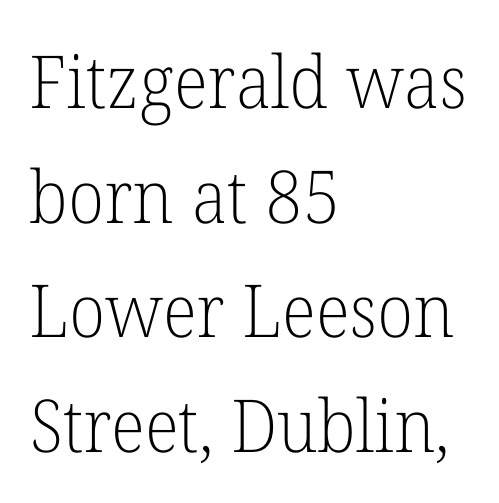
The rag falls on the right side of this text block. Weight class: somewhere from thin through regular. The axis of the letterforms is exactly vertical. The glyphs in this specimen are seriffed.
